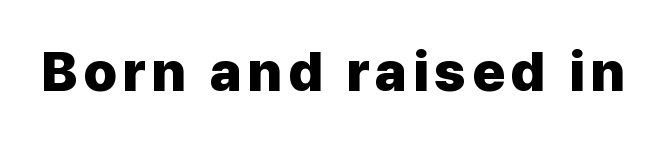
The image shows 56 px heavy sans-serif type, upright; set not underlined; low stroke contrast and a medium x-height.
